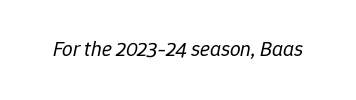
{"italic": "yes", "lean": "right", "slant_degrees": 12, "bold": "no", "underline": "no", "letter_spacing": "normal", "letter_spacing_em": 0.0, "glyph_px": 21}
